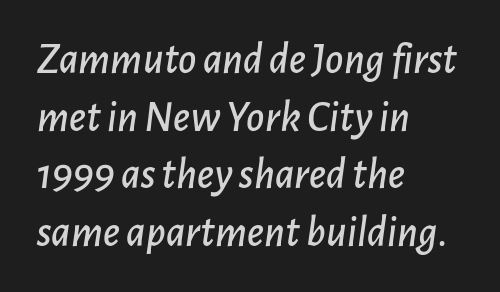
These lines are rendered in a variable-pitch font. Vertically, the passage feels balanced, rows spaced as you'd expect. You can tell it's italic because the verticals aren't actually vertical. Inter-character spacing is left at the font's built-in metrics. Lines of text with bare space underneath.
